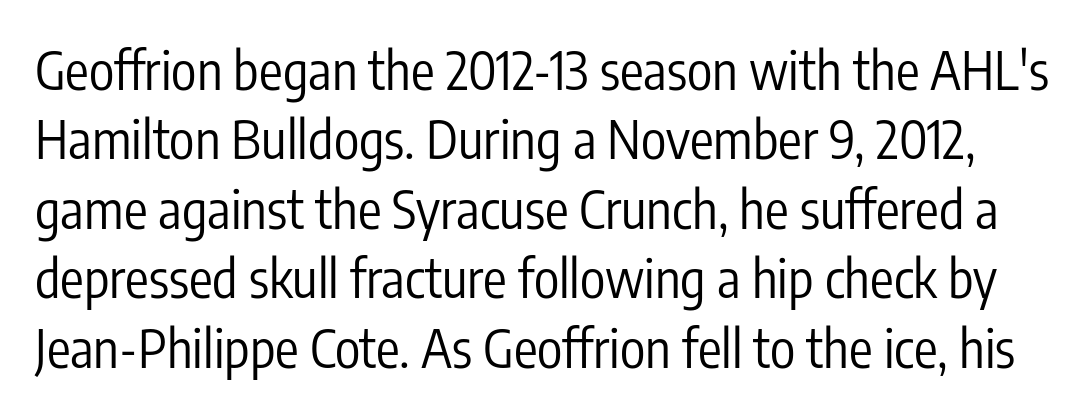
The image shows 53 px regular-weight, condensed sans-serif type, upright; set normal line spacing (1.31x), normal letter spacing, not underlined; low stroke contrast and a medium x-height.
